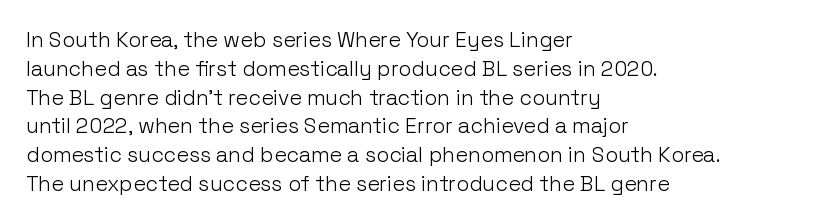
{"italic": "no", "bold": "no", "underline": "no", "align": "left", "line_spacing": "normal", "line_spacing_ratio": 1.37, "letter_spacing": "normal", "letter_spacing_em": 0.0, "glyph_px": 21}
